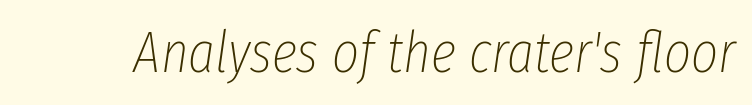
The image shows 58 px thin, condensed type, italic (leaning right); set normal letter spacing, not underlined; low stroke contrast and a medium x-height.
